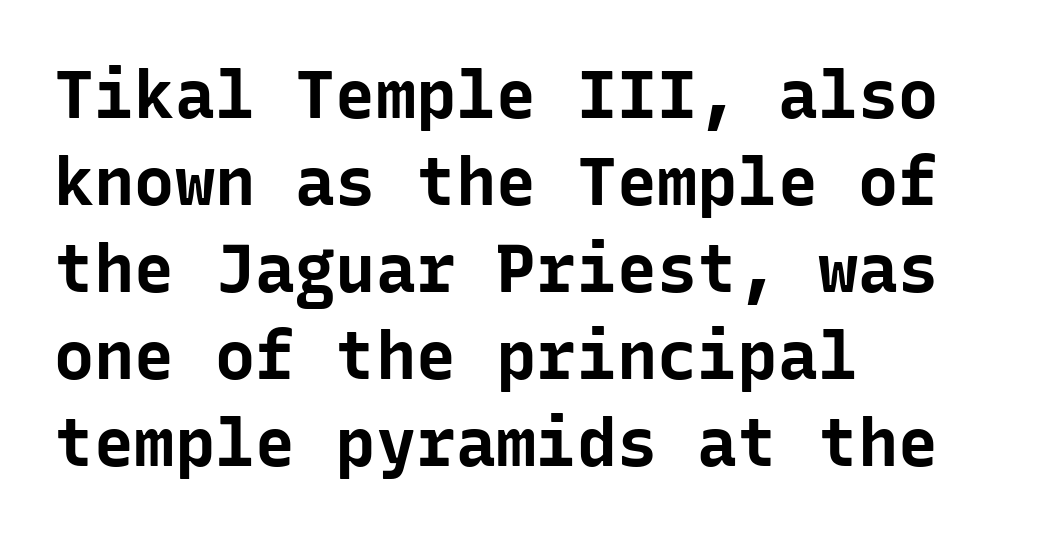
The rows are spaced the way most documents space them. Compared with a centered layout, this one pins lines to the left instead. The line texture is even and compact thanks to regular tracking. Is this a fixed-width face? Yes — each glyph sits in an identical cell.
